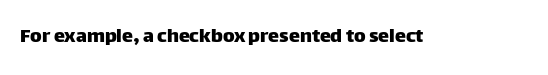
The image shows 22 px text type, upright; set normal letter spacing, not underlined.
